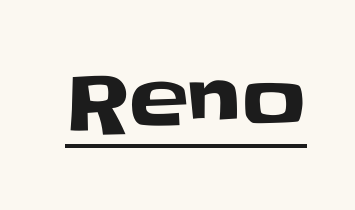
The image shows 79 px sans-serif type, upright; set normal letter spacing, underlined; low stroke contrast and a large x-height.
